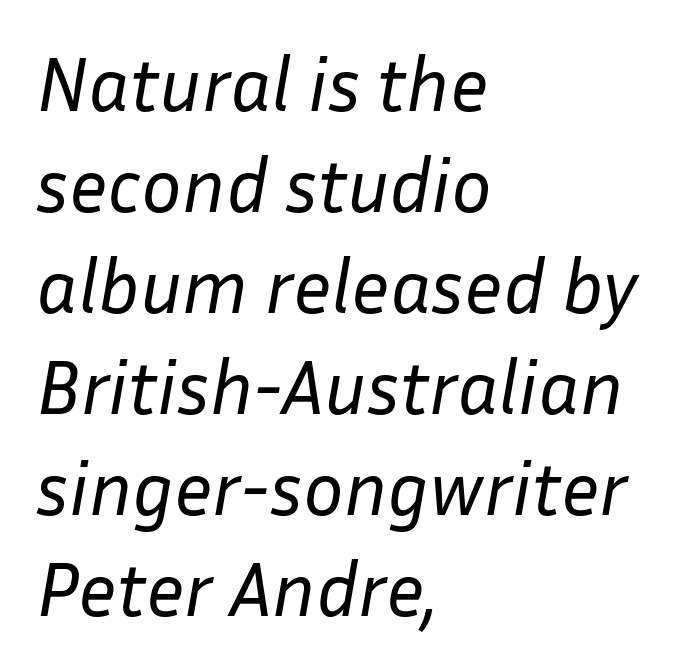
{"italic": "yes", "lean": "right", "slant_degrees": 10, "bold": "no", "weight": "regular", "width": "normal", "stroke_contrast": "low", "x_height": "medium", "monospaced": "no", "underline": "no", "align": "left", "line_spacing": "normal", "line_spacing_ratio": 1.33, "letter_spacing": "normal", "letter_spacing_em": 0.0, "glyph_px": 76}
